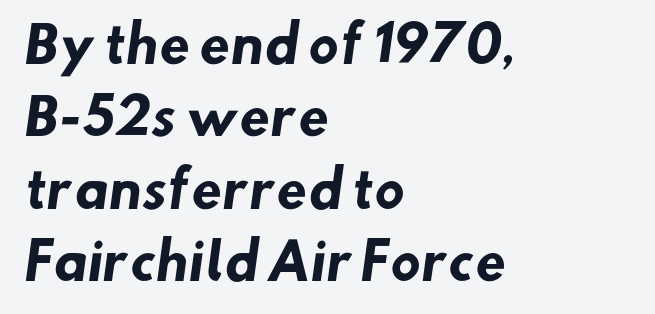
Compared with typical paragraphs, the rows here are spaced about the same. The rendering shows plain stroke endings on the letterforms — a sans-serif design. The glyphs are unaccompanied by any horizontal stroke below them. This sample has the flowing, uneven cadence of proportional lettering. Tracking here is standard; glyphs follow each other at the usual distance.
